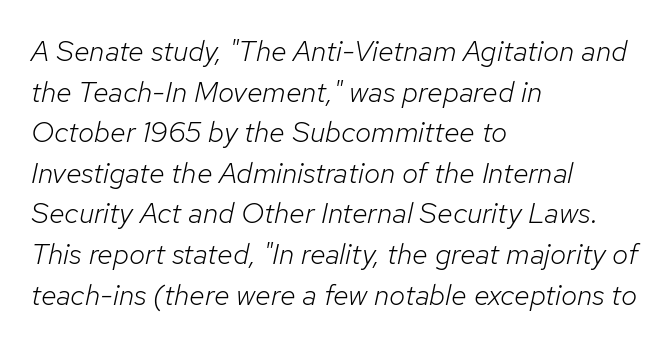
Q: Is the text bold? A: No.
Q: Is the text italic (slanted)? A: Yes, it leans right by about 12 degrees.
Q: Is the text underlined? A: No.
Q: How is the paragraph aligned? A: Left-aligned.
Q: Is the spacing between letters normal or unusually wide? A: Normal.
Q: Is the spacing between lines tight, normal or loose? A: Normal.
Q: Width (condensed, normal, or wide)? A: Normal.
Q: Stroke contrast? A: Low.
Q: x-height? A: Medium.
Q: Monospaced? A: No.
